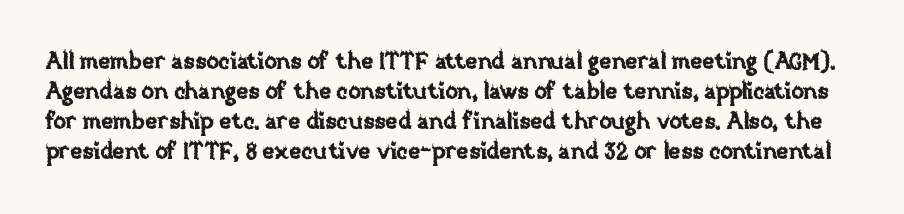
Bare-footed words on every line. Summary of vertical rhythm: regular, with standard interline spacing. No extra tracking has been applied to these lines. Style check: upright.
